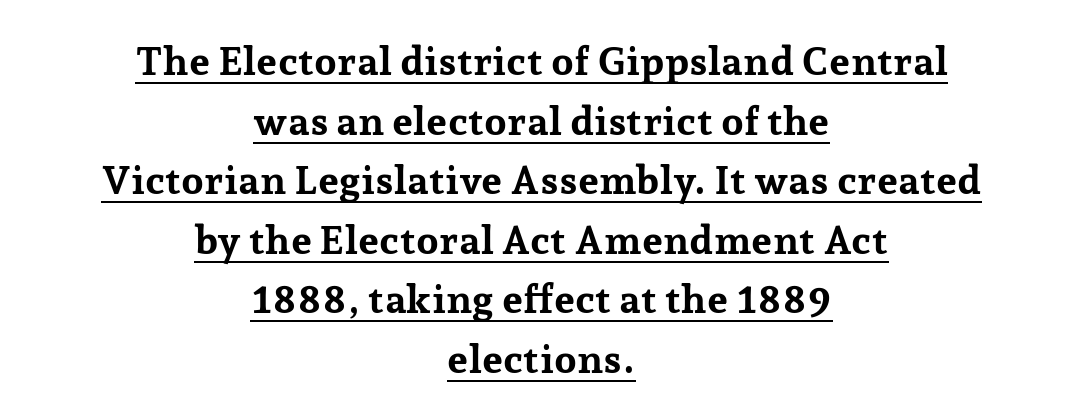
Q: Is the text bold? A: Yes.
Q: Is the text italic (slanted)? A: No, it is upright.
Q: Is the typeface a serif or a sans-serif typeface? A: Serif.
Q: Is the text underlined? A: Yes.
Q: How is the paragraph aligned? A: Centered.
Q: Is the spacing between letters normal or unusually wide? A: Normal.
Q: Is the spacing between lines tight, normal or loose? A: Normal.
Q: Width (condensed, normal, or wide)? A: Normal.
Q: Stroke contrast? A: Low.
Q: x-height? A: Medium.
Q: Monospaced? A: No.
